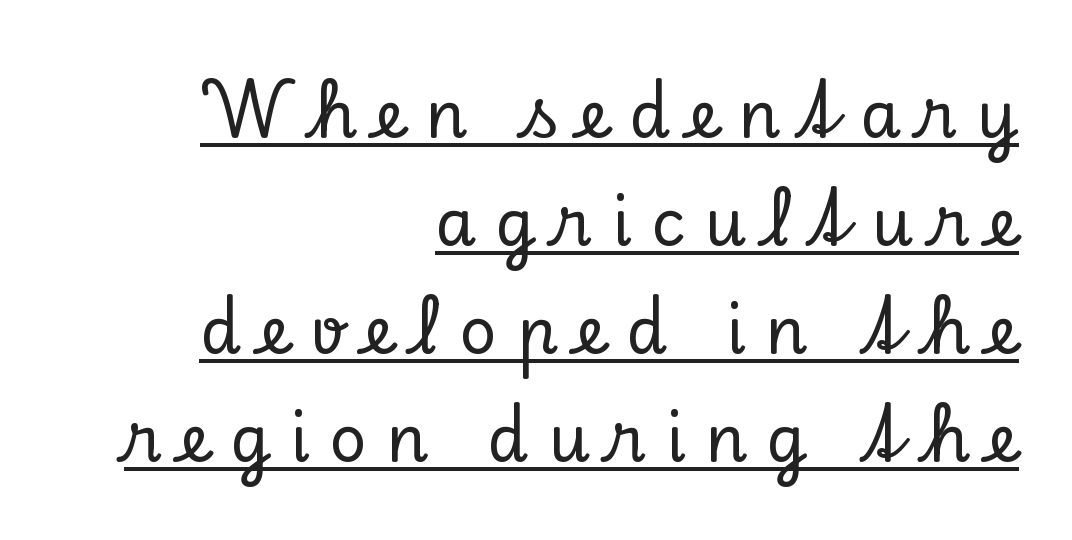
Q: Is the text italic (slanted)? A: No, it is upright.
Q: Is the text underlined? A: Yes.
Q: How is the paragraph aligned? A: Right-aligned.
Q: Is the spacing between letters normal or unusually wide? A: Unusually wide.
Q: Is the spacing between lines tight, normal or loose? A: Normal.
Q: Width (condensed, normal, or wide)? A: Normal.
Q: Stroke contrast? A: Low.
Q: x-height? A: Small.
Q: Monospaced? A: No.
